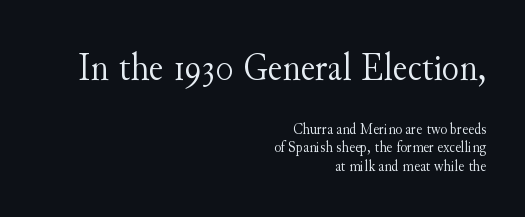
Q: Is the text bold? A: No.
Q: Is the text italic (slanted)? A: No, it is upright.
Q: Is the typeface a serif or a sans-serif typeface? A: Serif.
Q: Is the text underlined? A: No.
Q: How is the paragraph aligned? A: Right-aligned.
Q: Is the spacing between letters normal or unusually wide? A: Normal.
Q: Is the spacing between lines tight, normal or loose? A: Tight.
Q: Which block of text is set in a larger size, the first (top) or the second (bottom)? A: The first (top) one.
Q: Width (condensed, normal, or wide)? A: Normal.
Q: Stroke contrast? A: Medium.
Q: x-height? A: Small.
Q: Monospaced? A: No.
